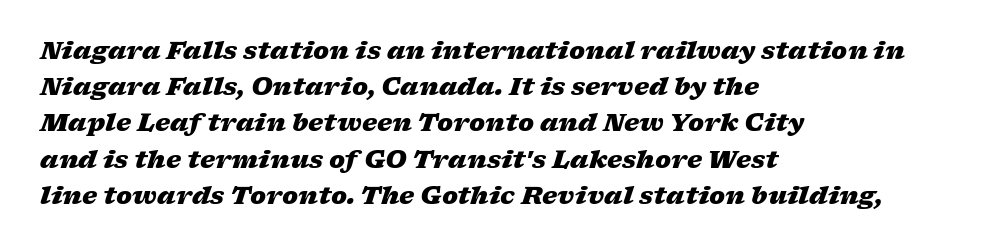
Letter spacing: default. Rule under the text: the space is simply empty. Characters are canted at an angle relative to the baseline's perpendicular. Short and long lines alike share a common starting point at left.
